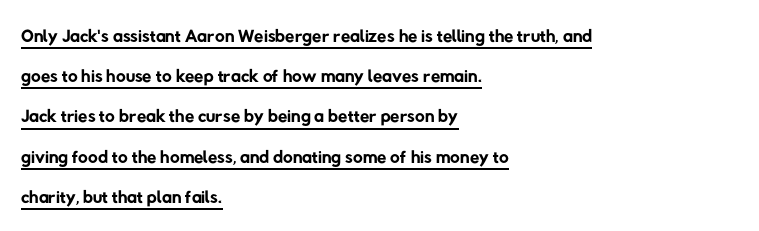
The image shows 27 px text type; set left-aligned, normal line spacing (1.49x), normal letter spacing, underlined.
